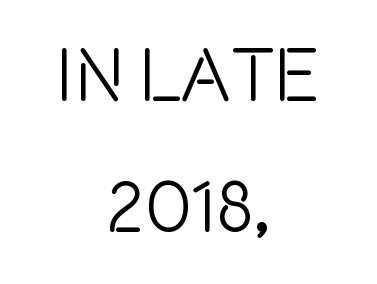
{"serif": "no", "italic": "no", "width": "condensed", "x_height": "large", "monospaced": "no", "underline": "no", "align": "center", "line_spacing_ratio": 1.72, "letter_spacing": "normal", "letter_spacing_em": 0.0, "glyph_px": 76}
